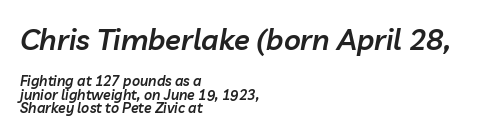
Q: Is the text bold? A: Semi-bold.
Q: Is the text italic (slanted)? A: Yes, it leans right by about 10 degrees.
Q: Is the text underlined? A: No.
Q: How is the paragraph aligned? A: Left-aligned.
Q: Is the spacing between letters normal or unusually wide? A: Normal.
Q: Is the spacing between lines tight, normal or loose? A: Tight.
Q: Which block of text is set in a larger size, the first (top) or the second (bottom)? A: The first (top) one.
Q: Width (condensed, normal, or wide)? A: Normal.
Q: Stroke contrast? A: Low.
Q: x-height? A: Medium.
Q: Monospaced? A: No.
